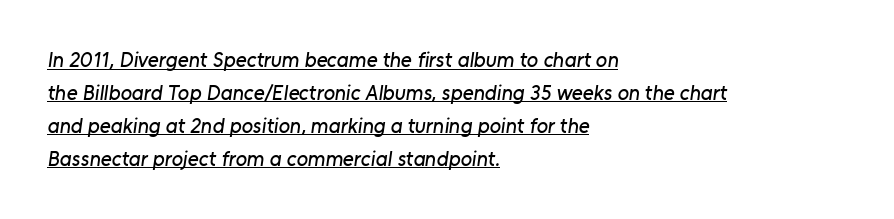
Q: Is the text underlined? A: Yes.
Q: How is the paragraph aligned? A: Left-aligned.
Q: Is the spacing between letters normal or unusually wide? A: Normal.
Q: Is the spacing between lines tight, normal or loose? A: Normal.
